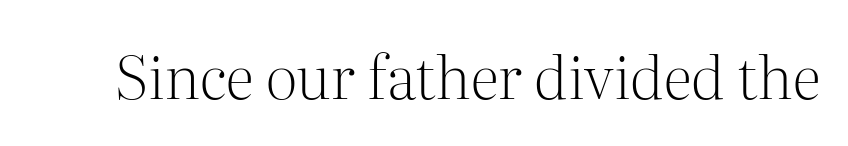
Characters follow at the spacing the type designer built in. The letters stand upright; this is a roman face. Each row of text sits above clean, open space. The face looks like a standard text weight, possibly lighter. Observe the serifs anchoring each vertical stroke in this sample. The letters advance in unequal steps, a hallmark of proportional type.
